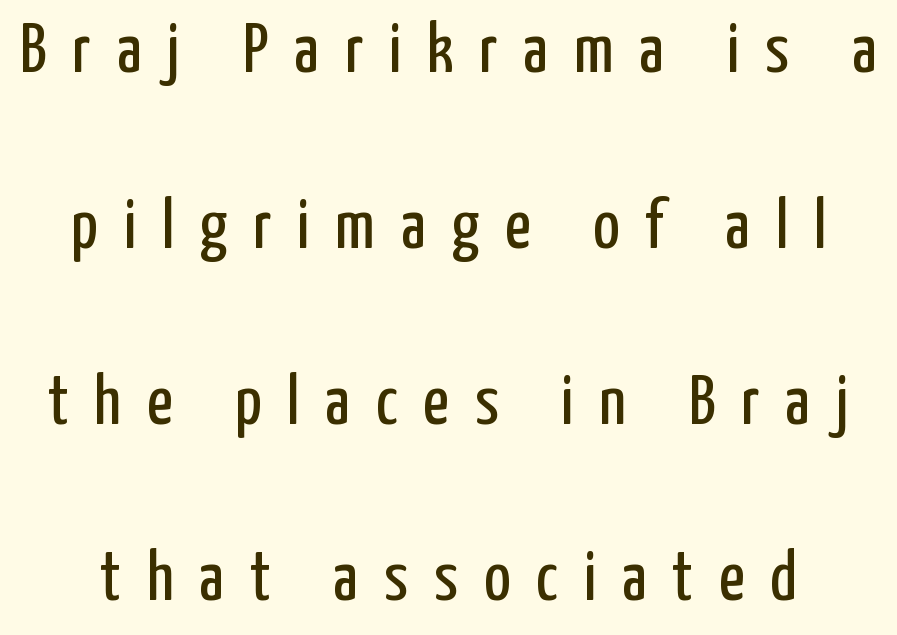
Q: Is the text bold? A: No.
Q: Is the text italic (slanted)? A: No, it is upright.
Q: Is the typeface a serif or a sans-serif typeface? A: Sans-serif.
Q: Is the text underlined? A: No.
Q: Is the spacing between letters normal or unusually wide? A: Unusually wide.
Q: Is the spacing between lines tight, normal or loose? A: Loose.
Q: Width (condensed, normal, or wide)? A: Condensed.
Q: Stroke contrast? A: Low.
Q: x-height? A: Medium.
Q: Monospaced? A: No.
